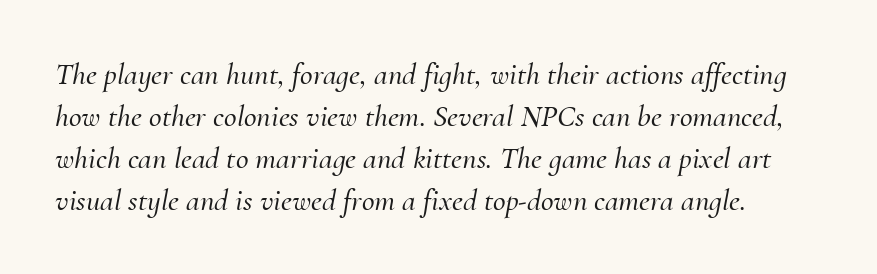
The image shows 31 px serif type, italic (leaning right); set normal line spacing (1.35x), normal letter spacing, not underlined; medium stroke contrast and a small x-height.
